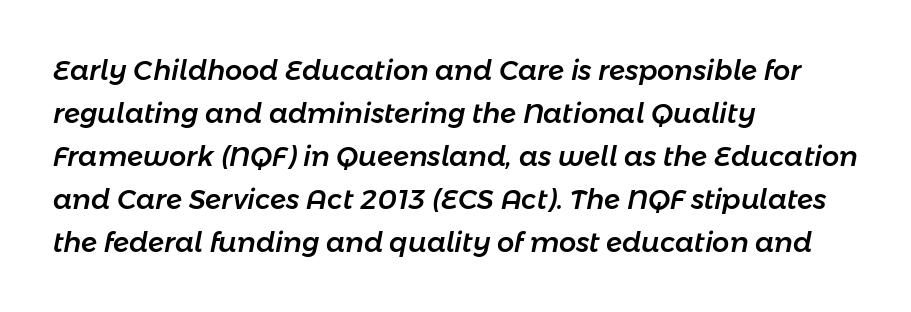
The image shows 27 px text type, italic (leaning right); set left-aligned, normal line spacing (1.59x), normal letter spacing, not underlined.
